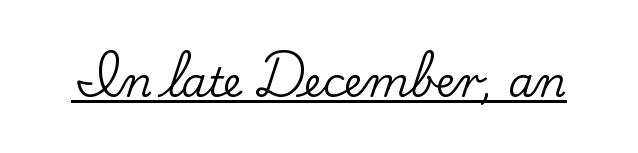
The image shows 41 px serif type; set normal letter spacing, underlined; low stroke contrast and a small x-height.
